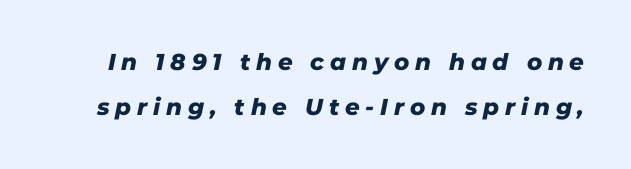
Leading: increased. The tracking jumps out immediately: characters are airy and widely separated. The passage shown is not underscored anywhere.
